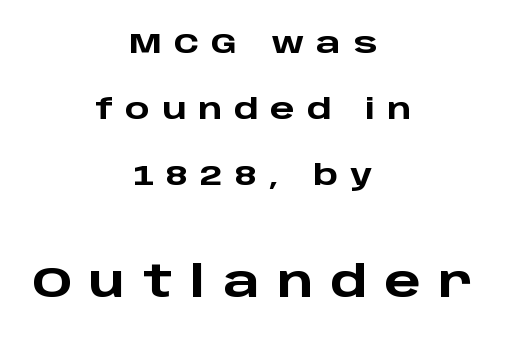
This rendering widens character spacing well past its baseline value. Spacing verdict: proportional, widths tailored to each character. Leading: increased. Does the copy run flush right? No — it is centered line by line. What weight is shown? A full bold with thick strokes.
